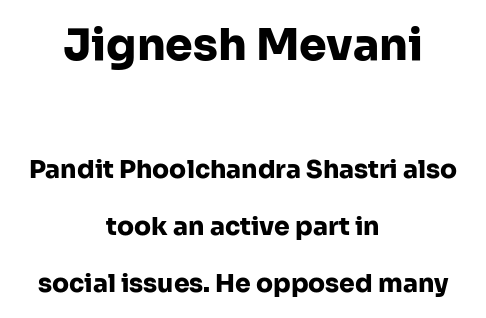
The image shows 44 px heavy sans-serif type, upright; set centered, loose line spacing (2.29x), normal letter spacing, not underlined; the first (top) block is 1.76x larger; low stroke contrast and a medium x-height.
